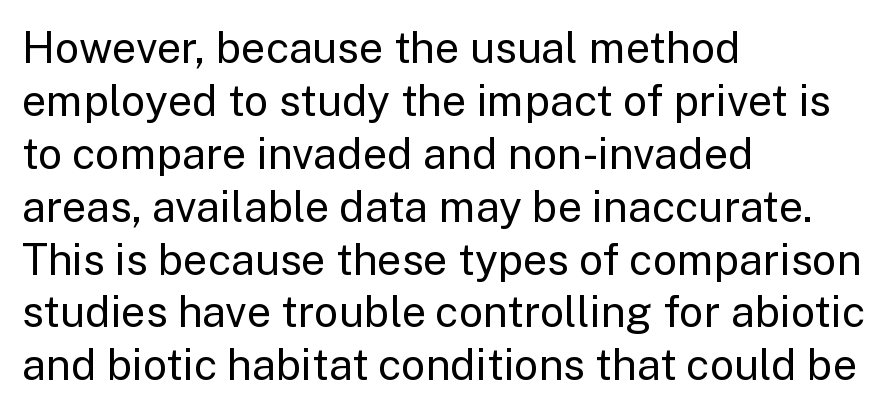
Q: Is the text bold? A: No.
Q: Is the text italic (slanted)? A: No, it is upright.
Q: Is the typeface a serif or a sans-serif typeface? A: Sans-serif.
Q: Is the text underlined? A: No.
Q: How is the paragraph aligned? A: Left-aligned.
Q: Is the spacing between letters normal or unusually wide? A: Normal.
Q: Width (condensed, normal, or wide)? A: Normal.
Q: Stroke contrast? A: Low.
Q: x-height? A: Medium.
Q: Monospaced? A: No.
